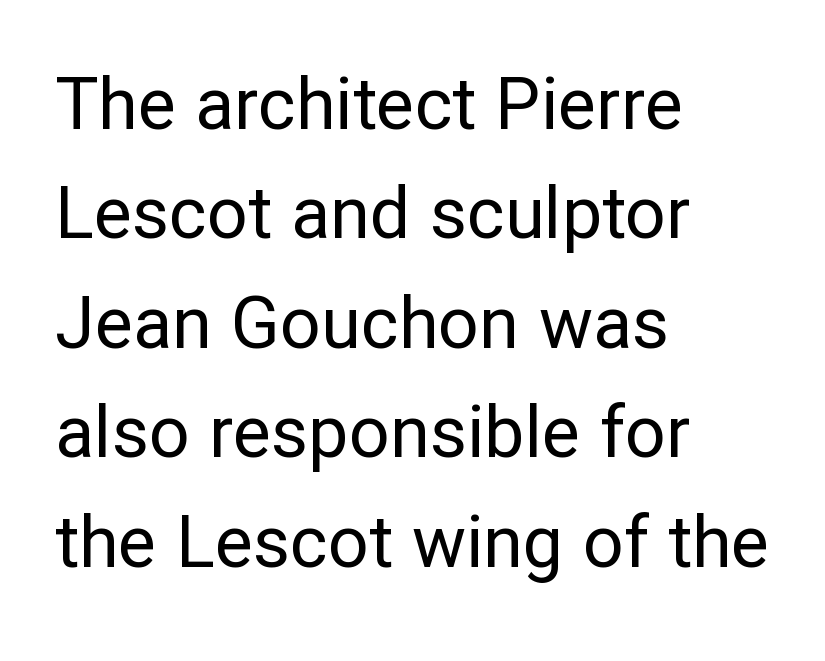
Stroke mass is kept to a normal reading level or below. This rendering features lettering with no underline. The type is set solid horizontally, with unmodified tracking. Each letter keeps its own natural width here, so spacing adapts to shape. The designer went with a sans here, leaving each stem footless.
